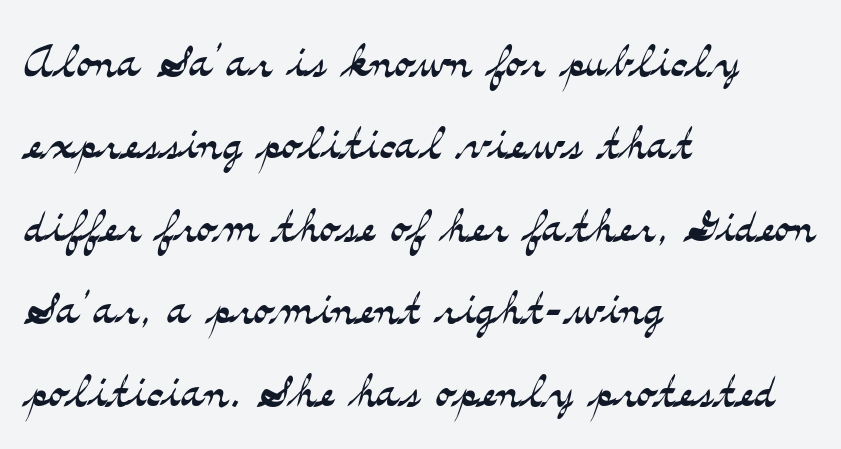
Q: Is the text bold? A: No.
Q: Is the text italic (slanted)? A: Yes.
Q: Is the typeface a serif or a sans-serif typeface? A: Serif.
Q: Is the text underlined? A: No.
Q: How is the paragraph aligned? A: Left-aligned.
Q: Is the spacing between letters normal or unusually wide? A: Normal.
Q: Is the spacing between lines tight, normal or loose? A: Normal.
Q: Width (condensed, normal, or wide)? A: Wide.
Q: Stroke contrast? A: Medium.
Q: x-height? A: Small.
Q: Monospaced? A: No.
